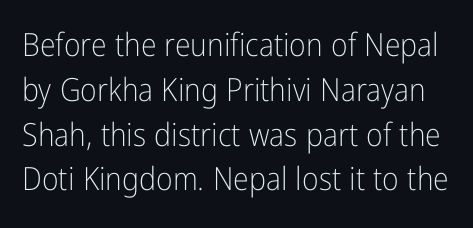
The image shows 32 px light, condensed sans-serif type, upright; set normal line spacing (1.4x), normal letter spacing, not underlined; low stroke contrast and a medium x-height.
